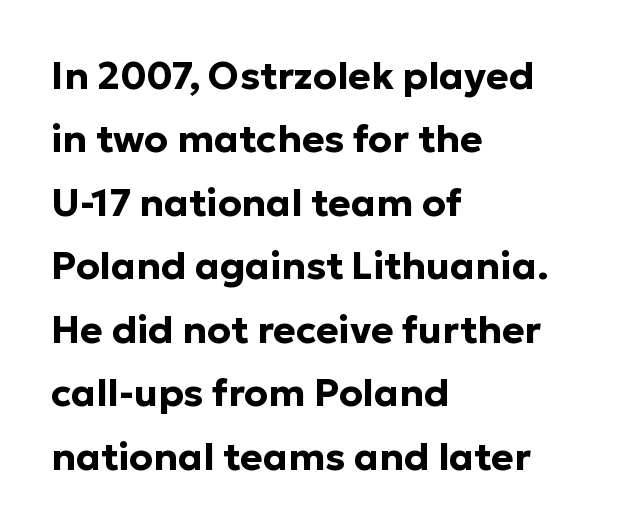
The image shows 38 px bold sans-serif type, upright; set left-aligned, normal line spacing (1.67x), normal letter spacing, not underlined; low stroke contrast and a medium x-height.
